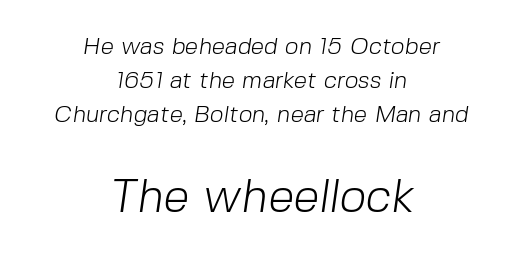
Q: Is the text bold? A: No.
Q: Is the typeface a serif or a sans-serif typeface? A: Sans-serif.
Q: Is the text underlined? A: No.
Q: How is the paragraph aligned? A: Centered.
Q: Is the spacing between letters normal or unusually wide? A: Normal.
Q: Is the spacing between lines tight, normal or loose? A: Normal.
Q: Which block of text is set in a larger size, the first (top) or the second (bottom)? A: The second (bottom) one.
Q: Width (condensed, normal, or wide)? A: Normal.
Q: Stroke contrast? A: Low.
Q: x-height? A: Medium.
Q: Monospaced? A: No.
